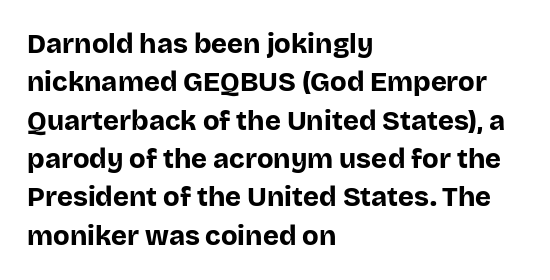
Glyph-to-glyph distance matches everyday printed text. Notice how thick the strokes are: this is what a full bold looks like. A normal amount of white space separates one row of letters from the next. Only glyphs here, with clear space below each row. Vertical strokes here are truly vertical.
